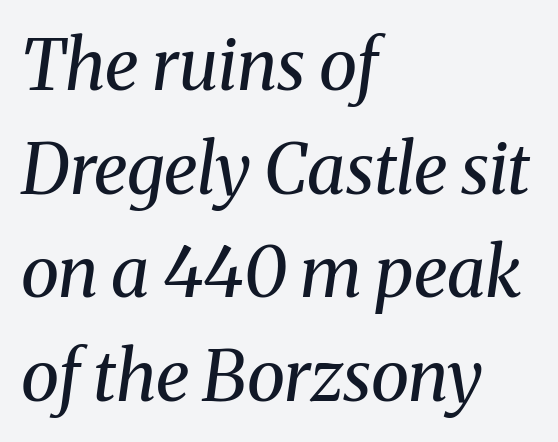
Q: Is the text bold? A: No.
Q: Is the text italic (slanted)? A: Yes, it leans right by about 8 degrees.
Q: Is the typeface a serif or a sans-serif typeface? A: Serif.
Q: Is the text underlined? A: No.
Q: How is the paragraph aligned? A: Left-aligned.
Q: Is the spacing between letters normal or unusually wide? A: Normal.
Q: Is the spacing between lines tight, normal or loose? A: Normal.
Q: Width (condensed, normal, or wide)? A: Normal.
Q: Stroke contrast? A: Medium.
Q: x-height? A: Medium.
Q: Monospaced? A: No.
